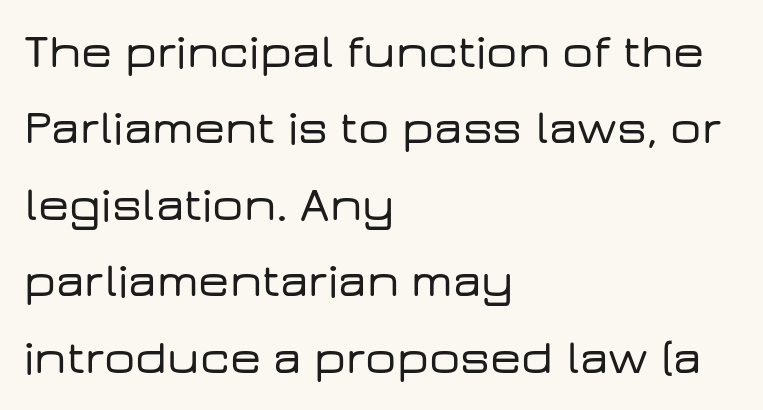
{"serif": "no", "italic": "no", "width": "wide", "stroke_contrast": "low", "x_height": "medium", "monospaced": "no", "underline": "no", "align": "left", "line_spacing": "normal", "line_spacing_ratio": 1.56, "letter_spacing": "normal", "letter_spacing_em": 0.0, "glyph_px": 49}
